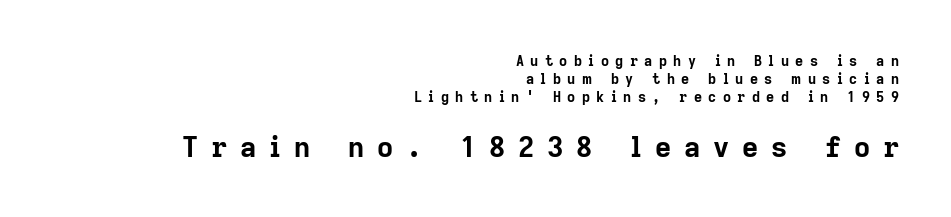
{"serif": "no", "italic": "no", "bold": "yes", "weight": "bold", "width": "normal", "stroke_contrast": "low", "x_height": "medium", "monospaced": "no", "underline": "no", "align": "right", "line_spacing": "normal", "line_spacing_ratio": 1.29, "letter_spacing": "wide", "letter_spacing_em": 0.46, "larger_block": "second", "size_ratio": 2.0, "glyph_px": 28}
